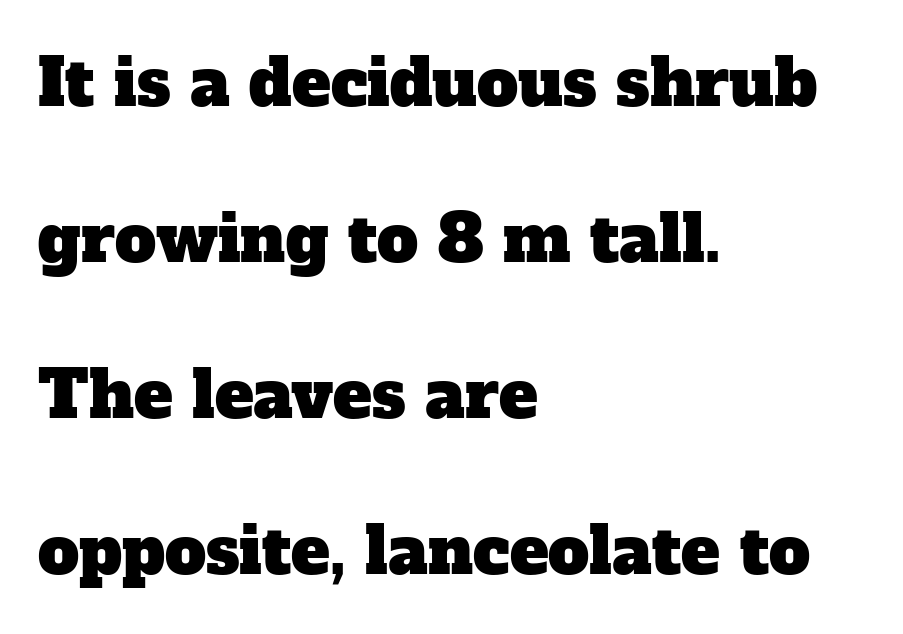
{"serif": "yes", "width": "normal", "stroke_contrast": "low", "x_height": "medium", "monospaced": "no", "underline": "no", "align": "left", "line_spacing": "loose", "line_spacing_ratio": 2.4, "letter_spacing": "normal", "letter_spacing_em": 0.0, "glyph_px": 65}
